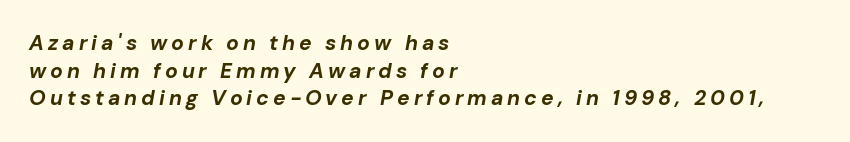
{"italic": "yes", "lean": "right", "slant_degrees": 10, "bold": "yes", "underline": "no", "align": "left", "line_spacing": "normal", "line_spacing_ratio": 1.32, "glyph_px": 21}
